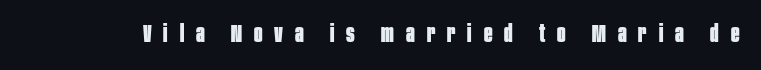
{"italic": "no", "bold": "yes", "underline": "no", "letter_spacing": "wide", "letter_spacing_em": 0.48, "glyph_px": 25}
